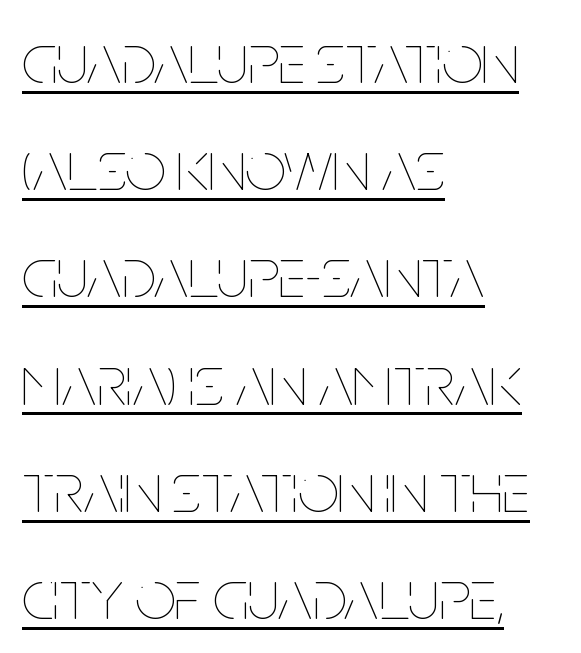
Layout note: lines flush left. The passage shown is typed in a proportional face where columns would drift. Stems and bowls with no extra thickness — not bold. Nothing unusual about the tracking: characters are spaced as the font intends. Unlike italic type, these characters show no tilt at all. The vertical gap from one line to the next is medium.
